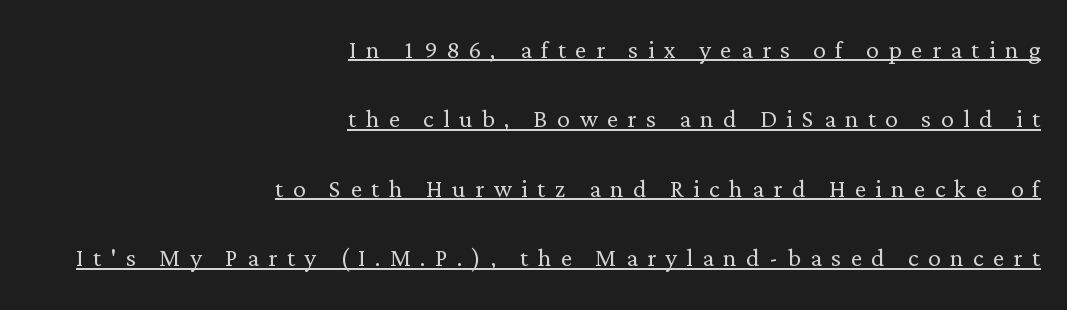
Q: Is the text bold? A: No.
Q: Is the text italic (slanted)? A: No, it is upright.
Q: Is the typeface a serif or a sans-serif typeface? A: Serif.
Q: Is the text underlined? A: Yes.
Q: How is the paragraph aligned? A: Right-aligned.
Q: Is the spacing between letters normal or unusually wide? A: Unusually wide.
Q: Is the spacing between lines tight, normal or loose? A: Loose.
Q: Width (condensed, normal, or wide)? A: Normal.
Q: Stroke contrast? A: Low.
Q: x-height? A: Medium.
Q: Monospaced? A: No.
